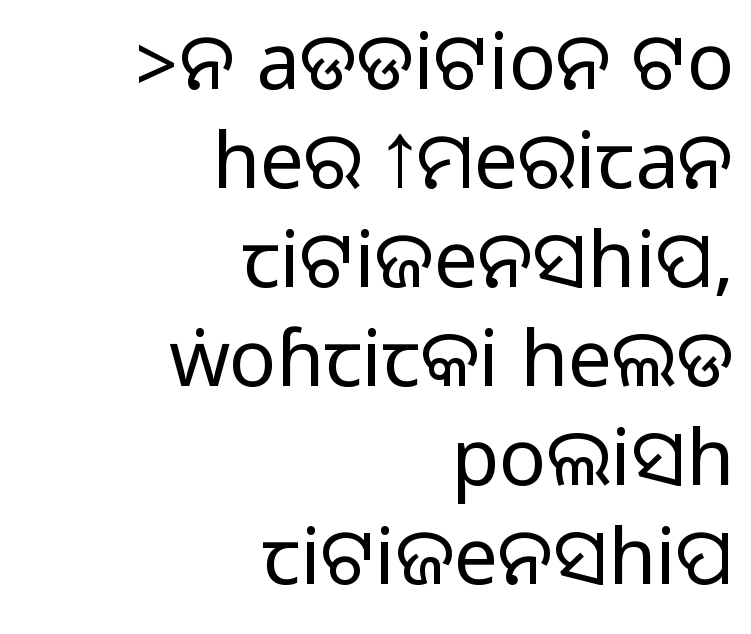
Q: Is the text italic (slanted)? A: No, it is upright.
Q: Is the typeface a serif or a sans-serif typeface? A: Sans-serif.
Q: Is the text underlined? A: No.
Q: How is the paragraph aligned? A: Right-aligned.
Q: Is the spacing between letters normal or unusually wide? A: Normal.
Q: Is the spacing between lines tight, normal or loose? A: Normal.
Q: Width (condensed, normal, or wide)? A: Normal.
Q: Stroke contrast? A: Medium.
Q: Monospaced? A: No.
